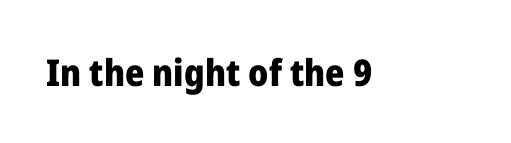
{"serif": "no", "italic": "no", "bold": "yes", "weight": "heavy", "width": "normal", "stroke_contrast": "low", "x_height": "medium", "monospaced": "no", "underline": "no", "letter_spacing": "normal", "letter_spacing_em": 0.0, "glyph_px": 37}
